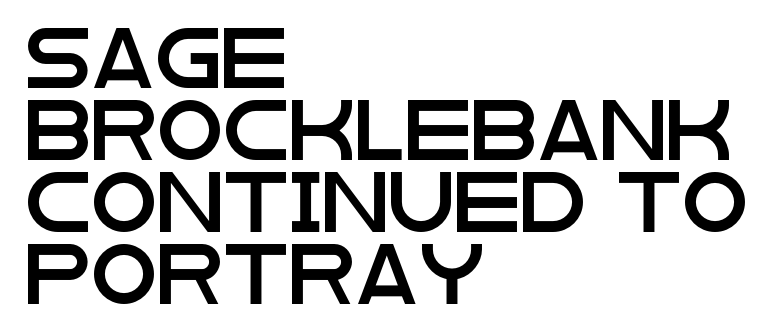
{"serif": "no", "italic": "no", "width": "wide", "stroke_contrast": "low", "x_height": "large", "monospaced": "no", "underline": "no", "align": "left", "line_spacing_ratio": 1.2, "letter_spacing": "normal", "letter_spacing_em": 0.0, "glyph_px": 60}
